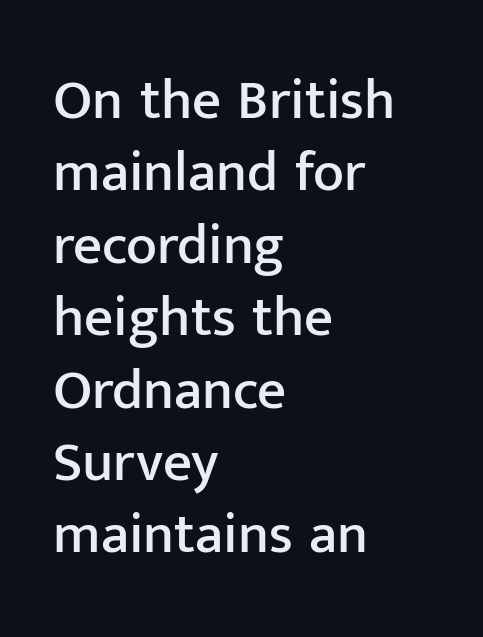
Do the characters align in a grid? No, the font is proportional. Observe the ordinary spacing: letters are neighbours, not strangers. The letters carry no serifs — their stems end cleanly without finishing strokes. Underlining? Definitely not there.
